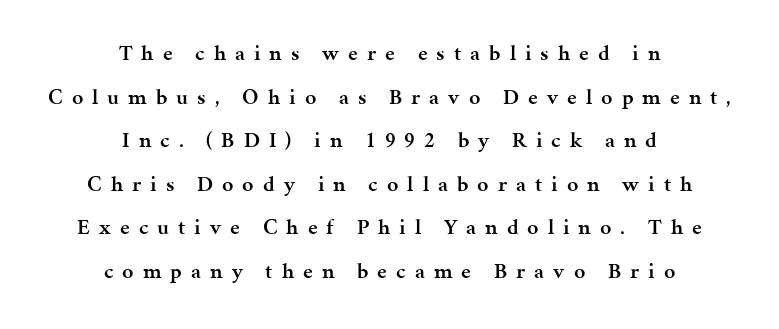
Q: Is the text bold? A: Semi-bold.
Q: Is the text italic (slanted)? A: No, it is upright.
Q: Is the text underlined? A: No.
Q: How is the paragraph aligned? A: Centered.
Q: Is the spacing between letters normal or unusually wide? A: Unusually wide.
Q: Is the spacing between lines tight, normal or loose? A: Loose.
